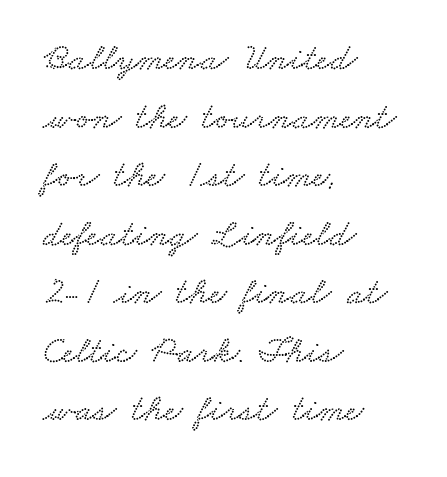
Evenly set lines give the paragraph a standard silhouette. Plain, unruled lines of type. The letters advance in unequal steps, a hallmark of proportional type. The compositor pushed each line to the left boundary. Nothing unusual about the tracking: characters are spaced as the font intends.
